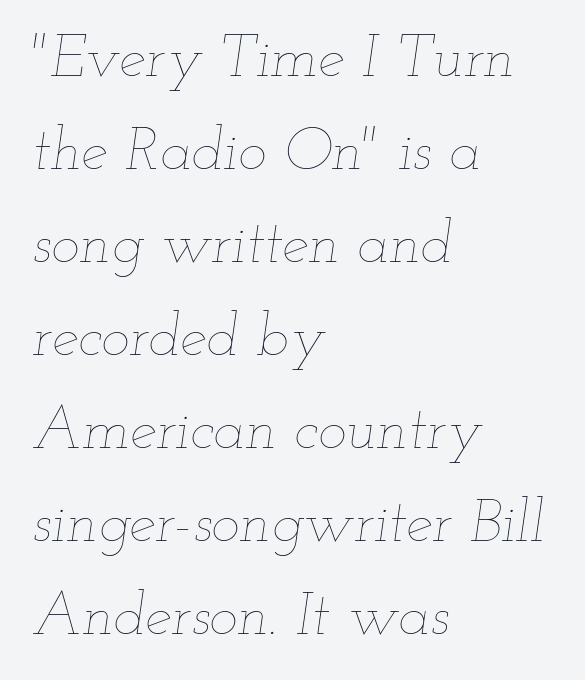
{"italic": "yes", "lean": "right", "slant_degrees": 12, "bold": "no", "weight": "thin", "width": "wide", "stroke_contrast": "low", "x_height": "small", "monospaced": "no", "underline": "no", "align": "left", "line_spacing": "normal", "line_spacing_ratio": 1.55, "letter_spacing": "normal", "letter_spacing_em": 0.0, "glyph_px": 60}
